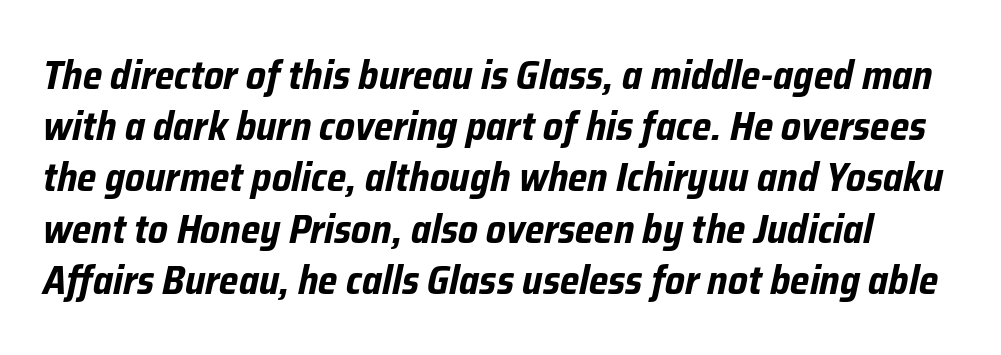
{"italic": "yes", "lean": "right", "slant_degrees": 12, "bold": "yes", "weight": "bold", "width": "condensed", "stroke_contrast": "low", "x_height": "medium", "monospaced": "no", "underline": "no", "line_spacing": "normal", "line_spacing_ratio": 1.28, "letter_spacing": "normal", "letter_spacing_em": 0.0, "glyph_px": 40}
